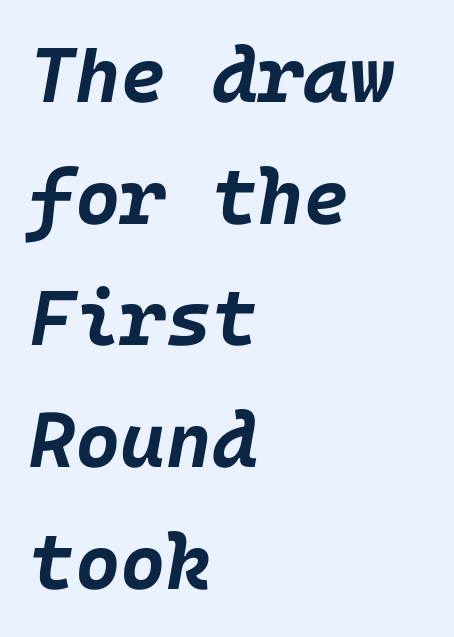
{"italic": "yes", "lean": "right", "slant_degrees": 10, "bold": "yes", "weight": "bold", "width": "normal", "stroke_contrast": "low", "x_height": "large", "underline": "no", "align": "left", "line_spacing": "normal", "line_spacing_ratio": 1.56, "letter_spacing": "normal", "letter_spacing_em": 0.0, "glyph_px": 78}
